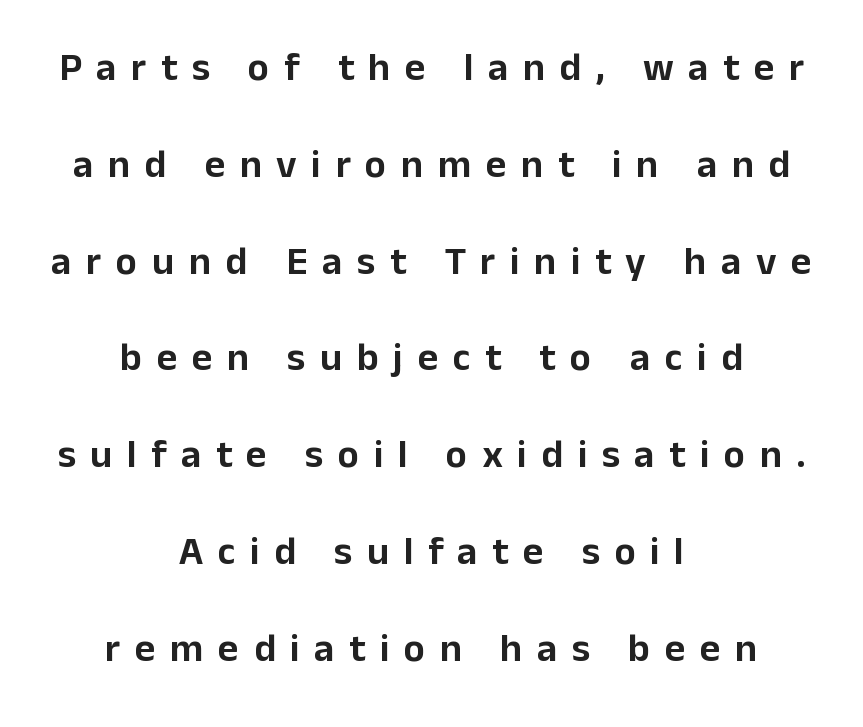
The image shows 40 px sans-serif type, upright; set centered, loose line spacing (2.42x), unusually wide letter spacing (+0.36 em), not underlined; low stroke contrast and a medium x-height.
